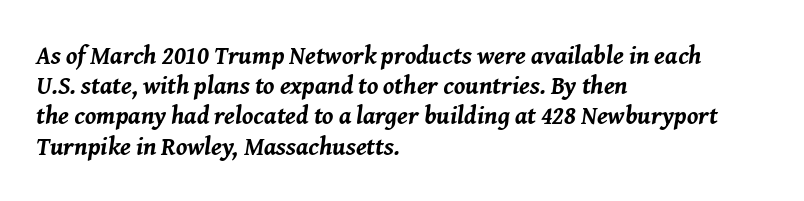
{"italic": "yes", "lean": "right", "slant_degrees": 8, "bold": "yes", "underline": "no", "align": "left", "line_spacing_ratio": 1.21, "letter_spacing": "normal", "letter_spacing_em": 0.0, "glyph_px": 25}
